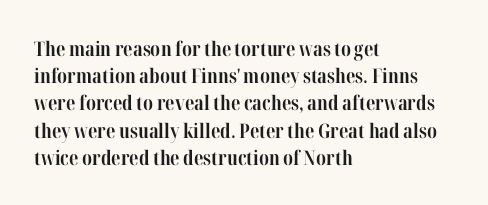
Q: Is the text bold? A: Yes.
Q: Is the text italic (slanted)? A: No, it is upright.
Q: Is the text underlined? A: No.
Q: How is the paragraph aligned? A: Left-aligned.
Q: Is the spacing between letters normal or unusually wide? A: Normal.
Q: Is the spacing between lines tight, normal or loose? A: Normal.
